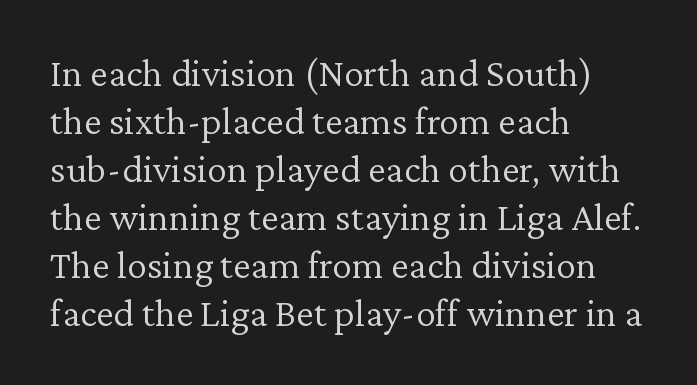
Check under the words: just untouched page. Character widths vary here, with narrow letters taking less room than wide ones. Weight: in the light-to-regular range. Nobody touched the tracking dial on this one. The text block is weighted toward the left margin, trailing off unevenly rightward.
